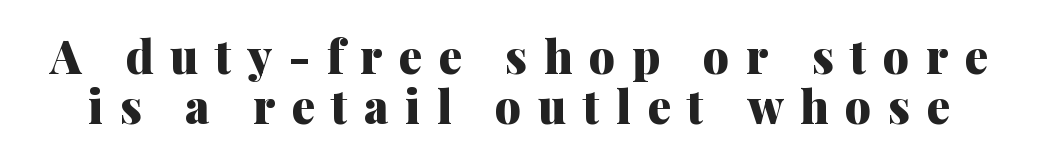
The characters look thick and weighty, a clear bold. These lines are rendered in a variable-pitch font. Has an underline been added? It has not. Vertical strokes here are truly vertical.
